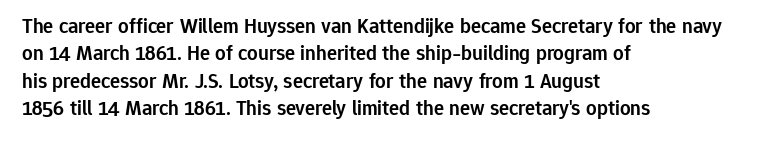
Line beginnings align vertically; line endings do not. Weight: semibold (demi). Tracking here is standard; glyphs follow each other at the usual distance. If you drew a line through each stem, it would be perfectly vertical. Has an underline been added? It has not.
